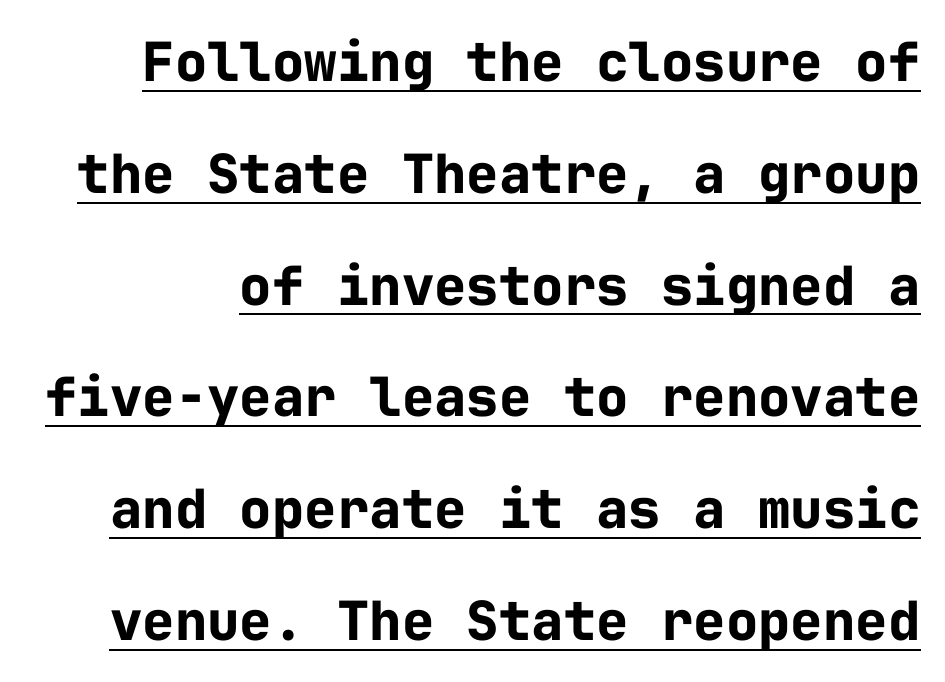
{"serif": "no", "italic": "no", "bold": "yes", "weight": "bold", "width": "normal", "stroke_contrast": "low", "x_height": "medium", "monospaced": "yes", "underline": "yes", "line_spacing": "loose", "line_spacing_ratio": 2.07, "letter_spacing": "normal", "letter_spacing_em": 0.0, "glyph_px": 54}
